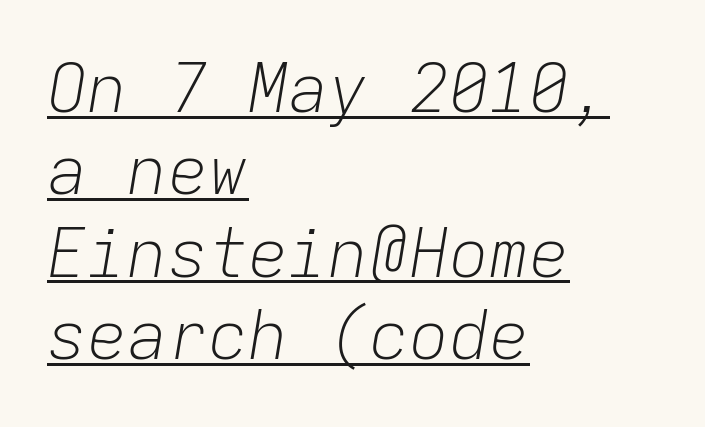
Nobody touched the tracking dial on this one. These lines stack with their left ends in a neat column. Italic: yes, the glyphs are oblique. Do the characters align in a grid? Yes, the font is monospaced. Unbolded letterforms with no extra heft. Emphasis is given by a line drawn under the lettering.
